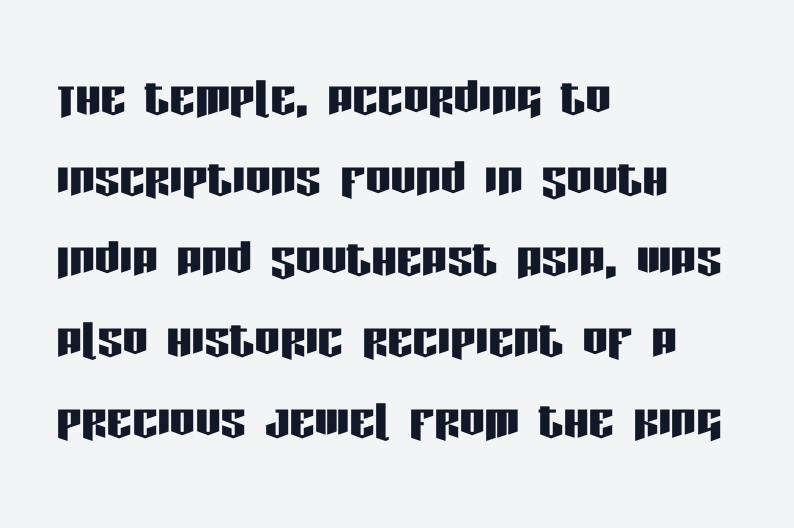
{"serif": "no", "italic": "no", "width": "condensed", "stroke_contrast": "low", "x_height": "large", "monospaced": "no", "underline": "no", "align": "left", "line_spacing": "normal", "line_spacing_ratio": 1.28, "letter_spacing": "normal", "letter_spacing_em": 0.0, "glyph_px": 63}
